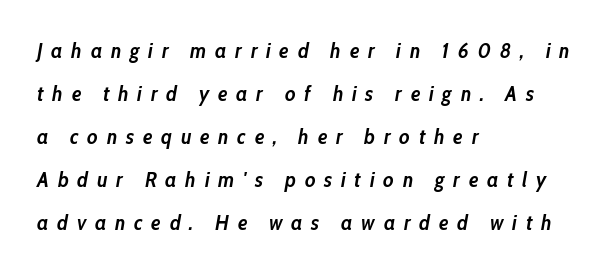
These words are printed bold, with thick strokes throughout. The paragraph has a hard left edge and a soft right edge. What stands out about the letter spacing? Its width — letters are far apart. If you measured baseline to baseline, you'd find a long distance.
